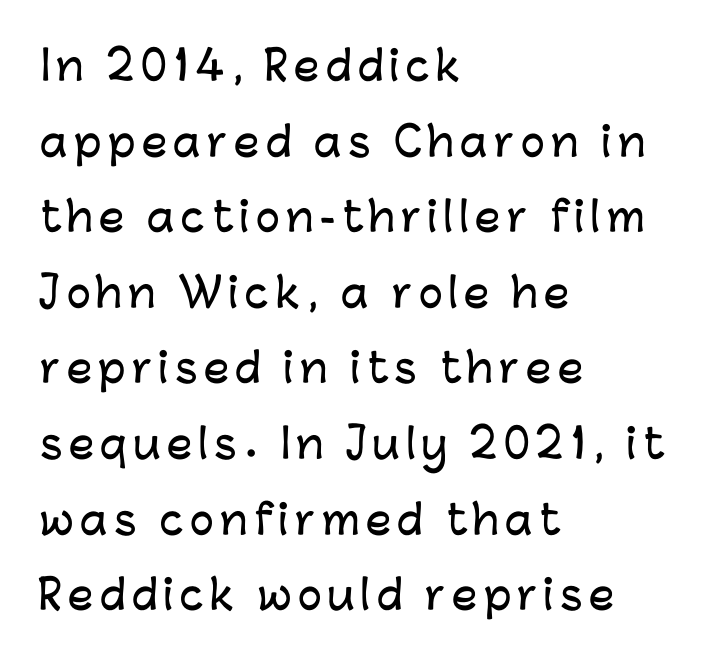
Q: Is the text italic (slanted)? A: No, it is upright.
Q: Is the typeface a serif or a sans-serif typeface? A: Sans-serif.
Q: Is the text underlined? A: No.
Q: How is the paragraph aligned? A: Left-aligned.
Q: Width (condensed, normal, or wide)? A: Normal.
Q: Stroke contrast? A: Low.
Q: x-height? A: Medium.
Q: Monospaced? A: No.
